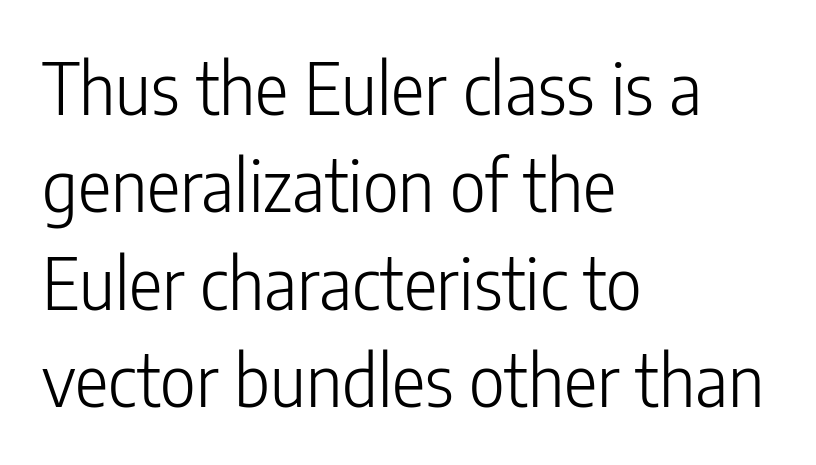
Glance below the letters and you will spot only blank space. Unbolded letterforms with no extra heft. A normal amount of white space separates one row of letters from the next. Stroke terminals: plain, sans-serif. The lines are quadded left.
